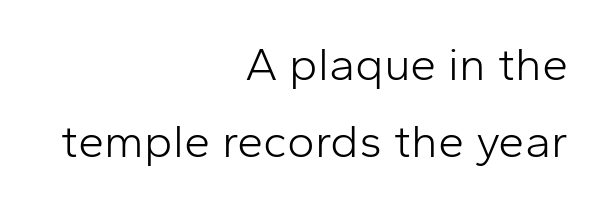
The image shows 47 px light sans-serif type, upright; set right-aligned, normal line spacing (1.64x), normal letter spacing, not underlined; low stroke contrast and a medium x-height.
